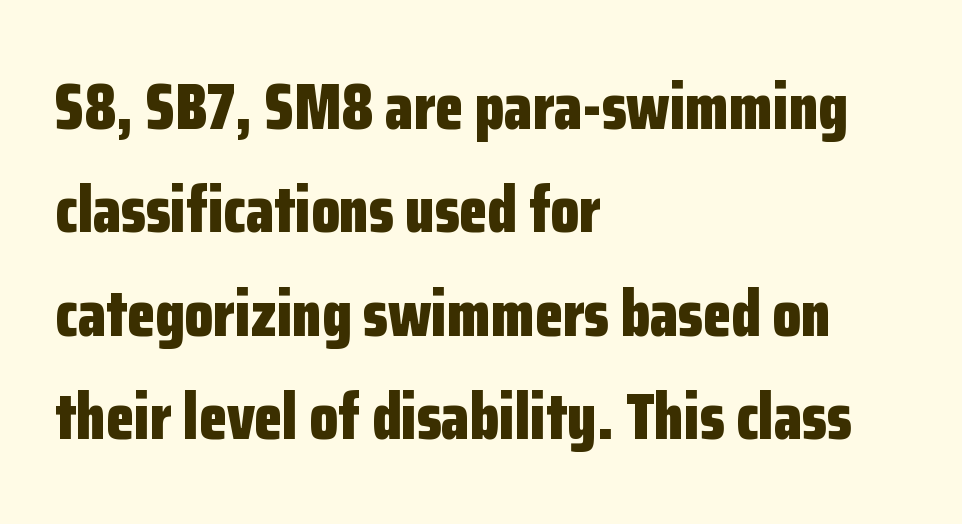
The image shows 65 px bold, condensed sans-serif type, upright; set left-aligned, normal line spacing (1.59x), normal letter spacing, not underlined; low stroke contrast and a medium x-height.
